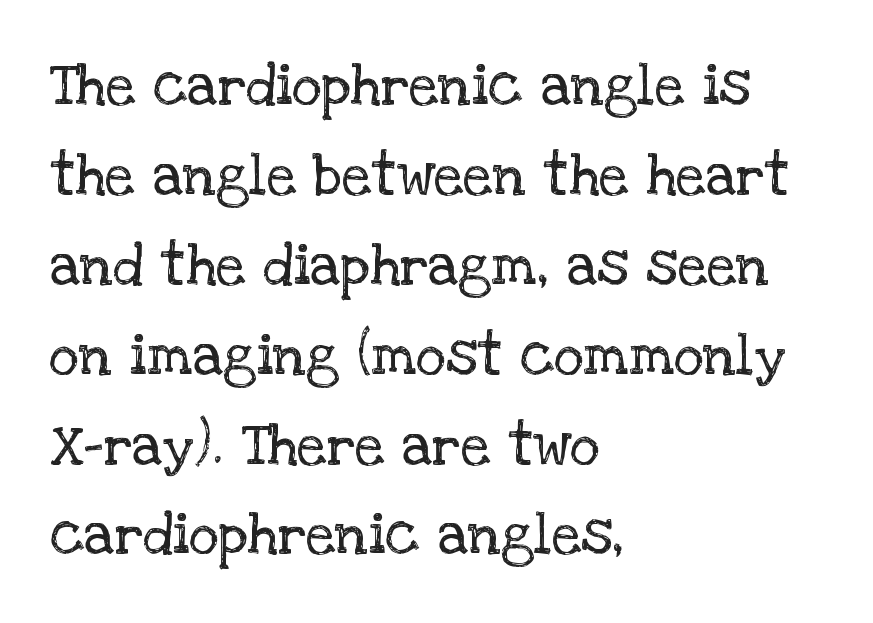
{"serif": "yes", "italic": "no", "bold": "no", "weight": "regular", "width": "normal", "stroke_contrast": "low", "x_height": "large", "monospaced": "no", "underline": "no", "align": "left", "line_spacing": "normal", "line_spacing_ratio": 1.55, "letter_spacing": "normal", "letter_spacing_em": 0.0, "glyph_px": 58}
